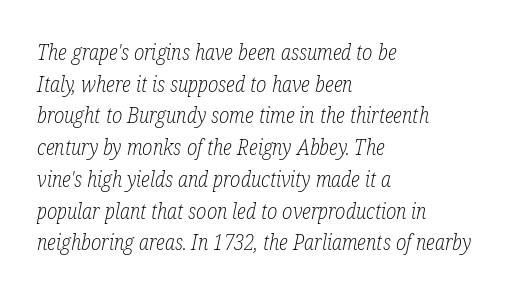
{"italic": "yes", "lean": "right", "slant_degrees": 12, "bold": "no", "underline": "no", "align": "left", "line_spacing": "normal", "line_spacing_ratio": 1.51, "letter_spacing": "normal", "letter_spacing_em": 0.0, "glyph_px": 21}
